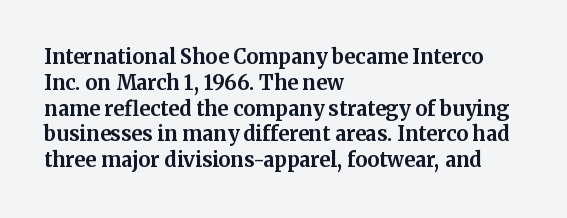
Q: Is the text bold? A: Yes.
Q: Is the text italic (slanted)? A: No, it is upright.
Q: Is the text underlined? A: No.
Q: How is the paragraph aligned? A: Left-aligned.
Q: Is the spacing between letters normal or unusually wide? A: Normal.
Q: Is the spacing between lines tight, normal or loose? A: Normal.
